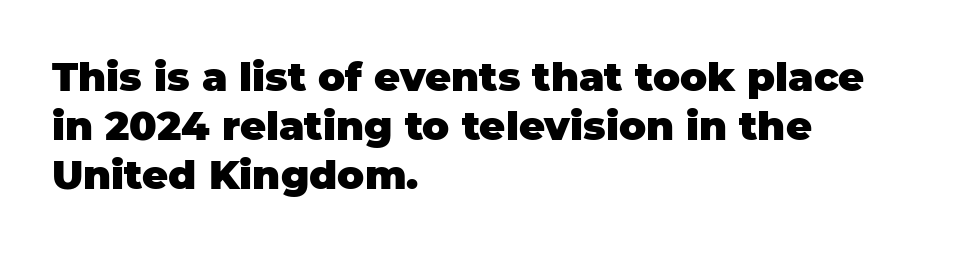
Each letter's strokes conclude bluntly, with no projecting serifs. Horizontally, the lines are justified to the leading edge only. Caption: standard tracking, unaltered. The glyphs are unaccompanied by any horizontal stroke below them. Spacing verdict: proportional, widths tailored to each character.
